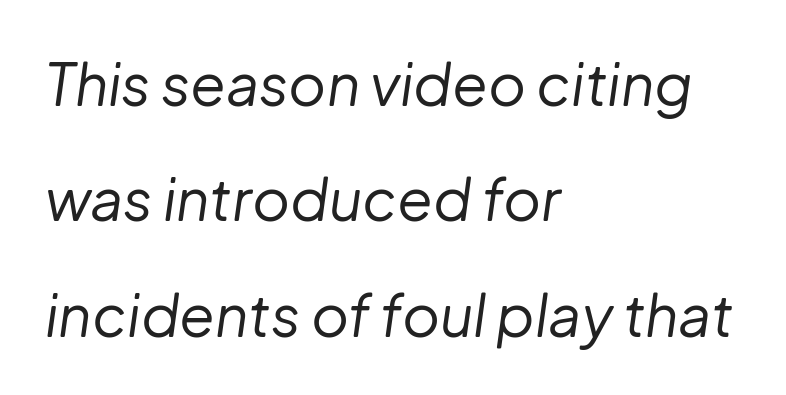
Italic? Definitely — the glyphs are oblique. The rendering uses natural spacing where letterforms have individual widths. These lines stack with their left ends in a neat column. The string is rendered with underlining switched off. The block of text is sparse from top to bottom, with ample space between rows. No heavy texture on the line: the type isn't bold.
